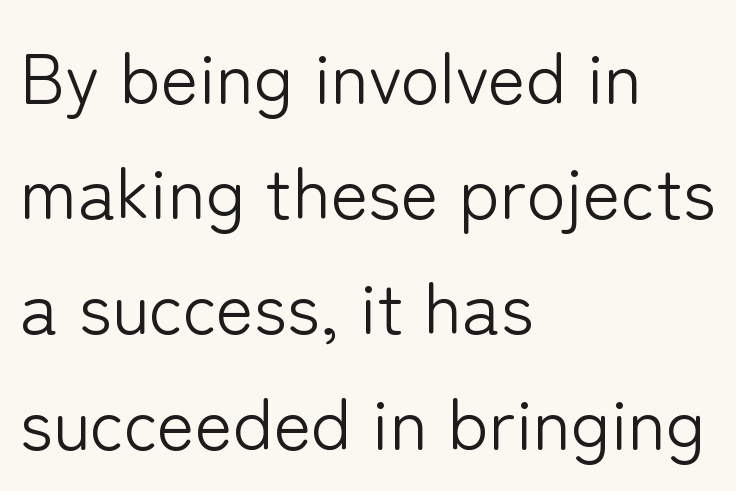
Characters remain perfectly vertical along every line. Type style note: lacks serifs. Compared with a typical body face, this is equally light or lighter still. Does the copy run flush right? No — it runs flush left. A typesetter would call this proportional, since set widths differ per character.
